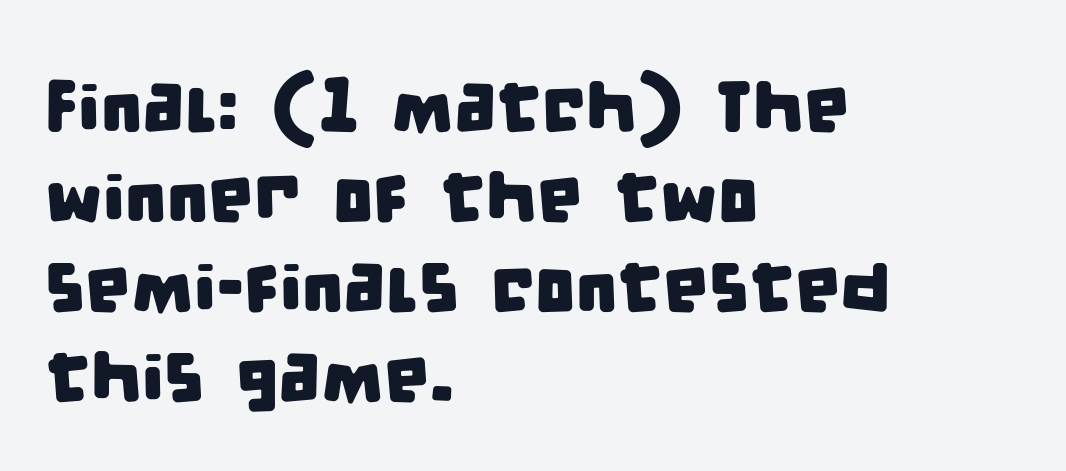
{"serif": "no", "width": "condensed", "stroke_contrast": "low", "x_height": "large", "monospaced": "no", "underline": "no", "align": "left", "line_spacing": "normal", "line_spacing_ratio": 1.25, "letter_spacing": "normal", "letter_spacing_em": 0.0, "glyph_px": 72}
